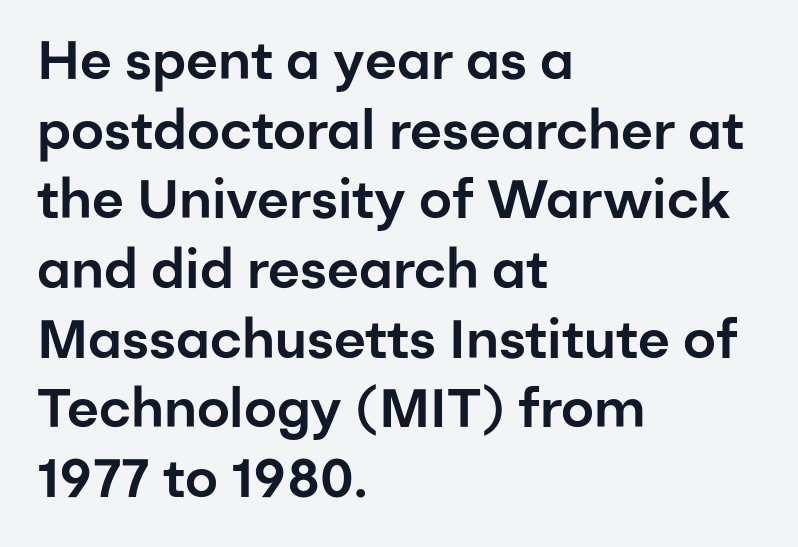
Q: Is the text italic (slanted)? A: No, it is upright.
Q: Is the typeface a serif or a sans-serif typeface? A: Sans-serif.
Q: Is the text underlined? A: No.
Q: How is the paragraph aligned? A: Left-aligned.
Q: Is the spacing between letters normal or unusually wide? A: Normal.
Q: Is the spacing between lines tight, normal or loose? A: Normal.
Q: Width (condensed, normal, or wide)? A: Normal.
Q: Stroke contrast? A: Low.
Q: x-height? A: Medium.
Q: Monospaced? A: No.
